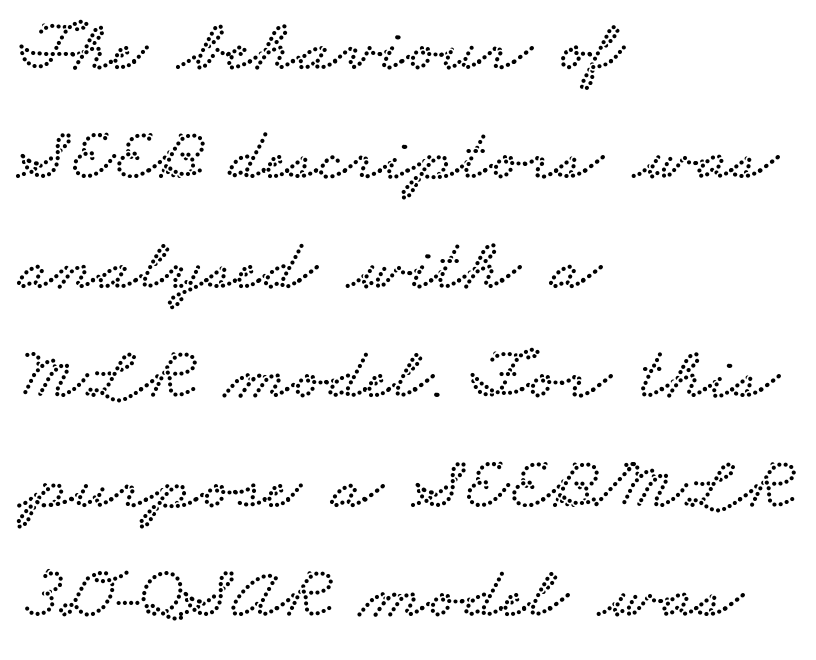
{"serif": "yes", "width": "wide", "stroke_contrast": "low", "x_height": "small", "monospaced": "no", "underline": "no", "align": "left", "line_spacing": "normal", "line_spacing_ratio": 1.46, "letter_spacing": "normal", "letter_spacing_em": 0.0, "glyph_px": 75}
